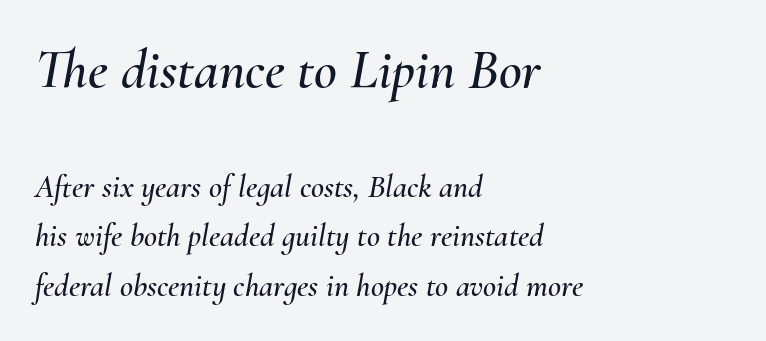
{"italic": "yes", "lean": "right", "slant_degrees": 10, "width": "normal", "stroke_contrast": "medium", "x_height": "small", "monospaced": "no", "underline": "no", "align": "left", "line_spacing": "normal", "line_spacing_ratio": 1.55, "letter_spacing": "normal", "letter_spacing_em": 0.0, "larger_block": "first", "size_ratio": 1.75, "glyph_px": 56}
